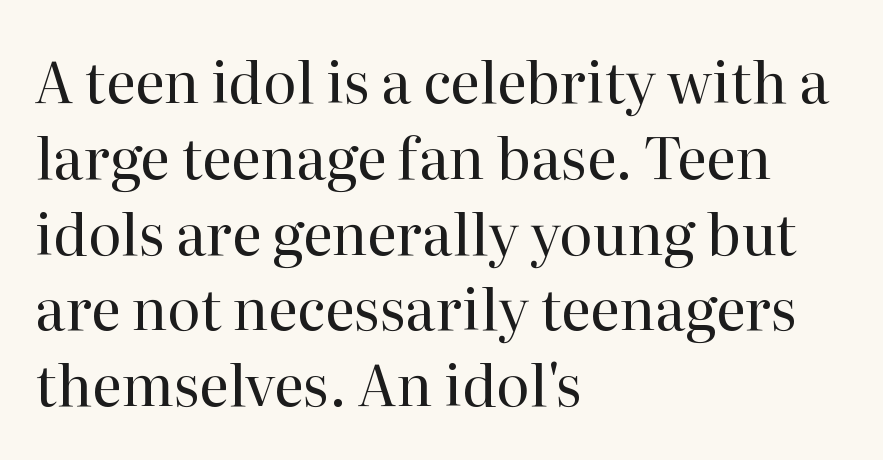
Think standard paragraph weight, or any step lighter than that. The typesetter chose a ragged-right arrangement here. In terms of posture, this sample is upright. These lines are rendered in a variable-pitch font.
